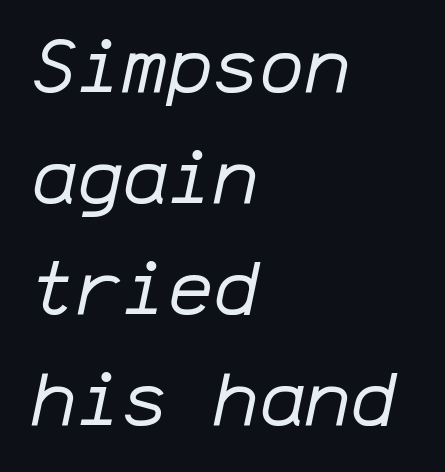
Every character sits at an angle, as italics do. A student would call this left alignment; a typographer would say flush left, rag right. Bold? No — there's no thickening of the strokes. Successive baselines arrive at the customary interval.
